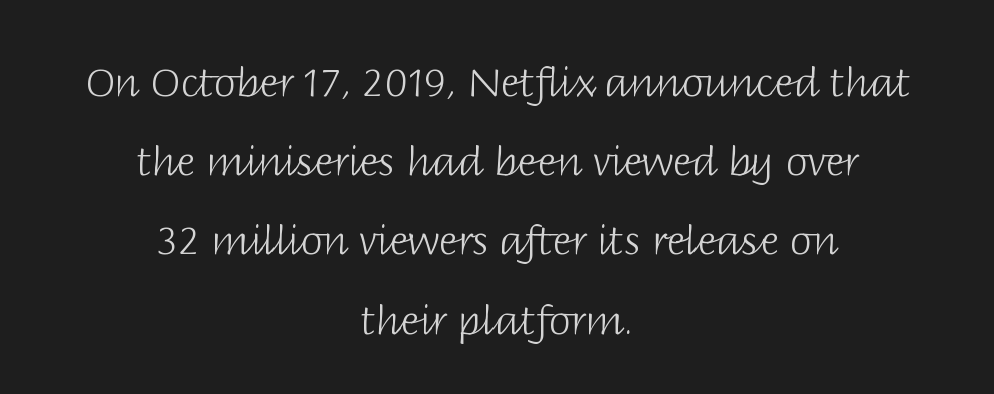
{"serif": "no", "italic": "no", "bold": "no", "weight": "light", "width": "normal", "stroke_contrast": "low", "x_height": "large", "monospaced": "no", "underline": "no", "align": "center", "line_spacing": "loose", "line_spacing_ratio": 1.98, "letter_spacing": "normal", "letter_spacing_em": 0.0, "glyph_px": 40}
